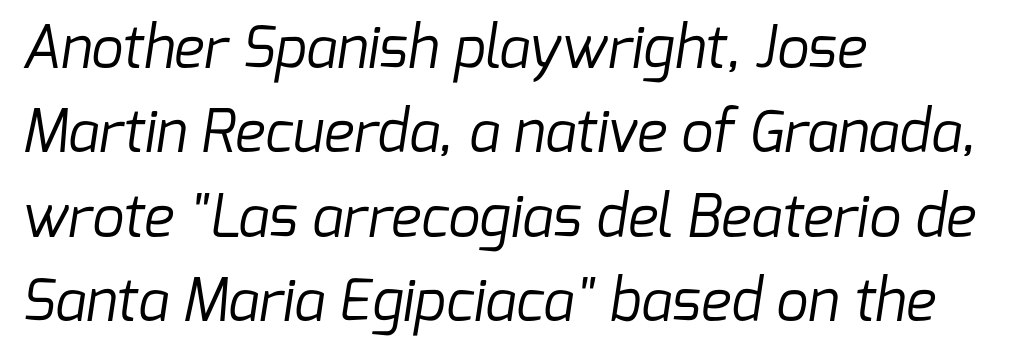
{"serif": "no", "bold": "no", "weight": "regular", "width": "normal", "stroke_contrast": "low", "x_height": "medium", "monospaced": "no", "underline": "no", "align": "left", "line_spacing": "normal", "line_spacing_ratio": 1.48, "letter_spacing": "normal", "letter_spacing_em": 0.0, "glyph_px": 57}
